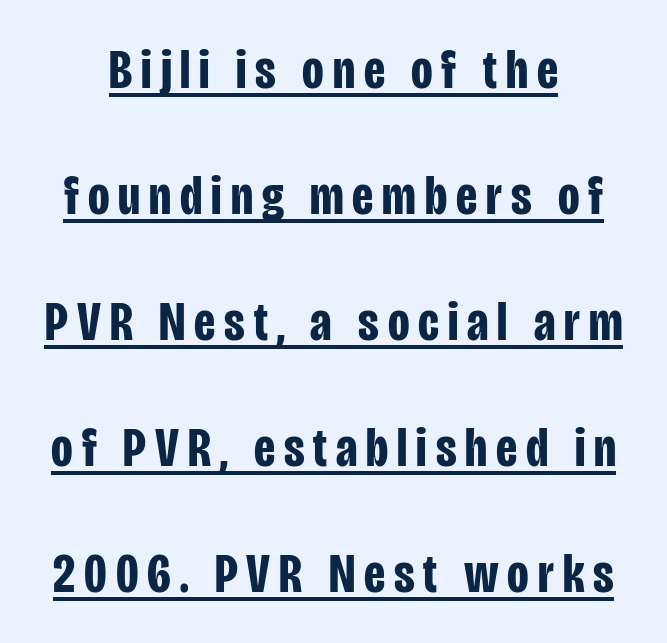
{"serif": "no", "italic": "no", "bold": "yes", "weight": "bold", "width": "condensed", "stroke_contrast": "low", "x_height": "large", "monospaced": "no", "underline": "yes", "line_spacing": "loose", "line_spacing_ratio": 2.25, "glyph_px": 56}
